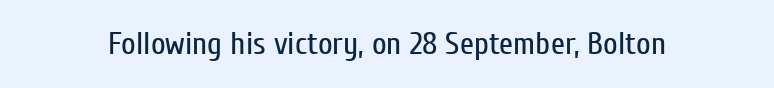
Q: Is the text bold? A: No.
Q: Is the text italic (slanted)? A: No, it is upright.
Q: Is the typeface a serif or a sans-serif typeface? A: Sans-serif.
Q: Is the text underlined? A: No.
Q: Is the spacing between letters normal or unusually wide? A: Normal.
Q: Width (condensed, normal, or wide)? A: Condensed.
Q: Stroke contrast? A: Low.
Q: x-height? A: Medium.
Q: Monospaced? A: No.
